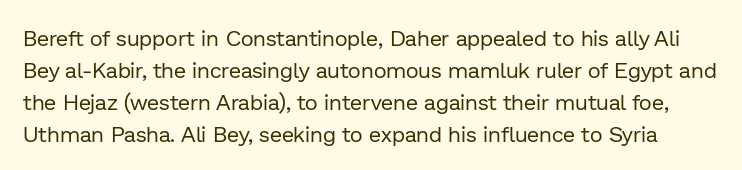
{"italic": "no", "bold": "no", "underline": "no", "line_spacing": "normal", "line_spacing_ratio": 1.45, "letter_spacing": "normal", "letter_spacing_em": 0.0, "glyph_px": 22}
